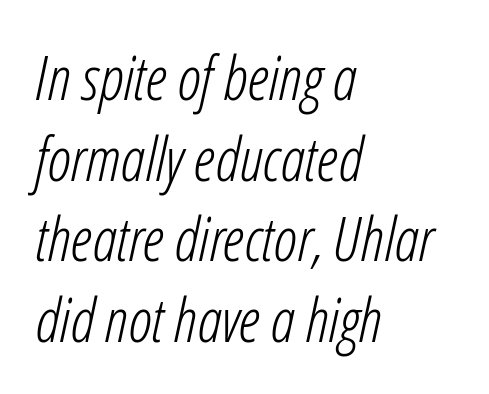
{"italic": "yes", "lean": "right", "slant_degrees": 12, "bold": "no", "weight": "light", "width": "condensed", "stroke_contrast": "low", "x_height": "medium", "monospaced": "no", "underline": "no", "align": "left", "line_spacing": "normal", "line_spacing_ratio": 1.32, "letter_spacing": "normal", "letter_spacing_em": 0.0, "glyph_px": 61}
